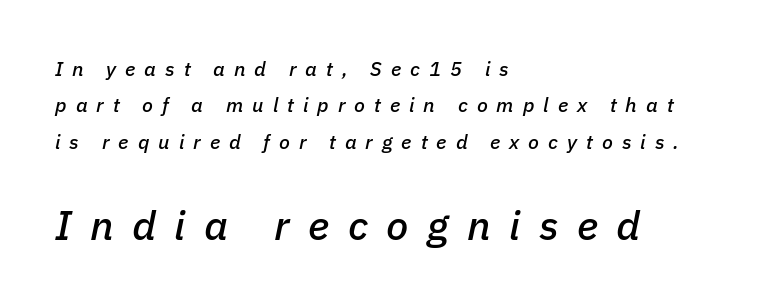
Casual observation: everything's shoved over to the left. The whole block is typeset with a tilt. No word sits above an underline. Short note: letters widely spaced. The letters in the lower block stand taller than those in the block above. Here the designer chose a conventional face with non-uniform glyph widths.
